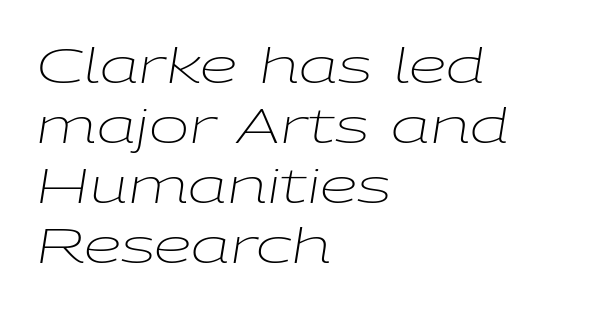
Is this a fixed-width face? No — the glyphs have proportional, varying widths. Compared with a typical body face, this is equally light or lighter still. This sample keeps an unexceptional amount of space between lines. In CSS terms this would be text-align: left. Style check: oblique.
